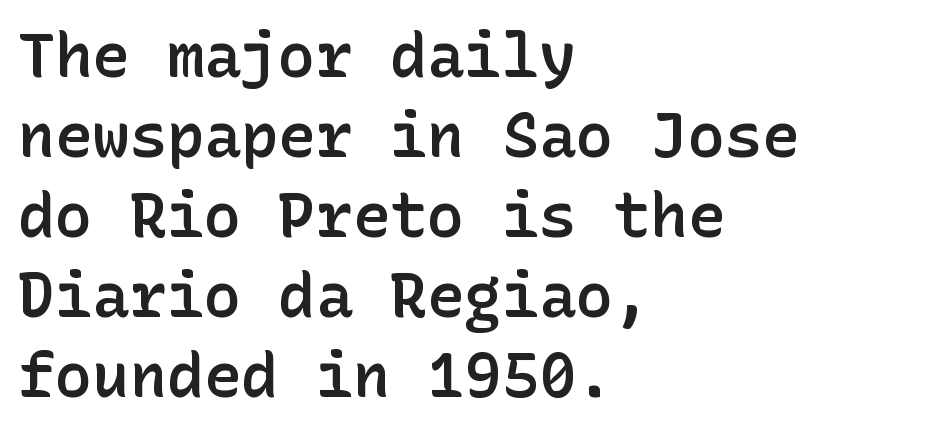
{"serif": "no", "italic": "no", "bold": "semi", "weight": "semibold", "width": "normal", "stroke_contrast": "low", "x_height": "medium", "underline": "no", "align": "left", "line_spacing": "normal", "line_spacing_ratio": 1.29, "letter_spacing": "normal", "letter_spacing_em": 0.0, "glyph_px": 62}
